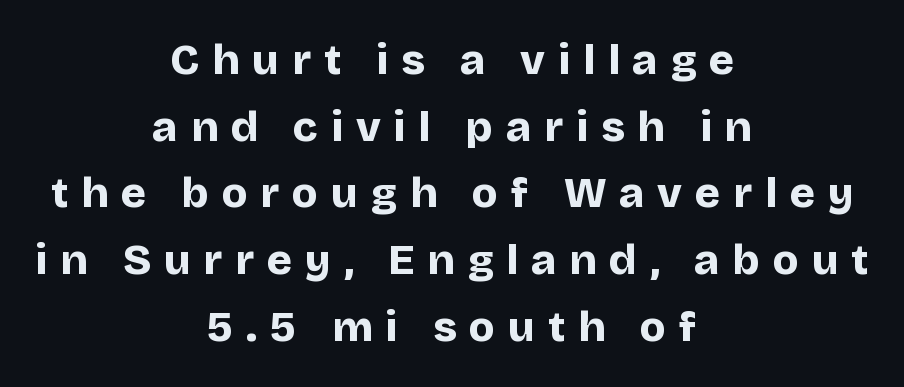
{"serif": "no", "italic": "no", "bold": "yes", "weight": "bold", "width": "normal", "stroke_contrast": "low", "x_height": "large", "monospaced": "no", "underline": "no", "align": "center", "line_spacing": "normal", "line_spacing_ratio": 1.55, "letter_spacing": "wide", "letter_spacing_em": 0.3, "glyph_px": 43}
